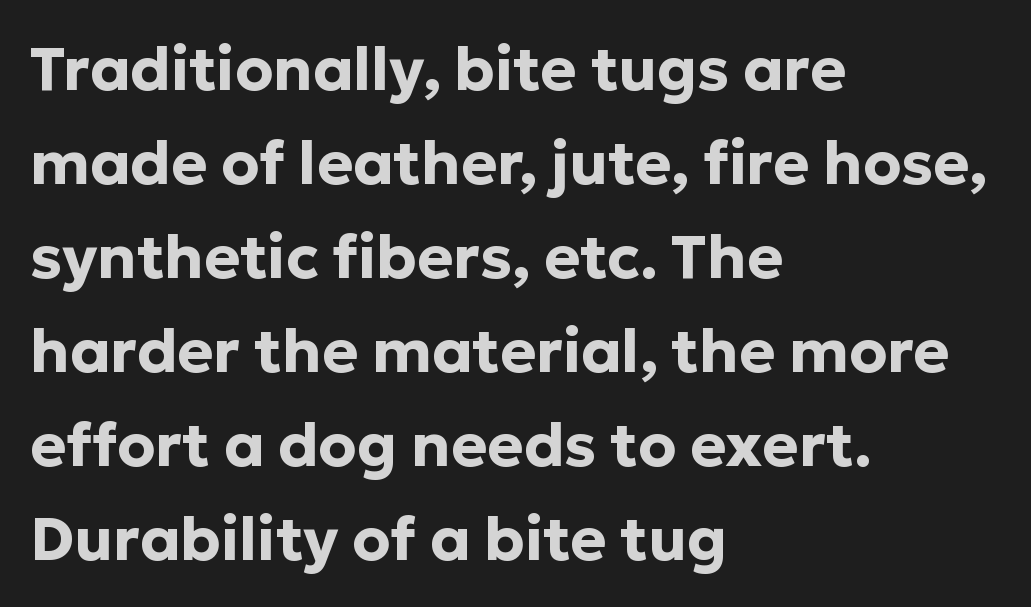
{"serif": "no", "italic": "no", "bold": "yes", "weight": "bold", "width": "normal", "stroke_contrast": "low", "x_height": "medium", "monospaced": "no", "underline": "no", "align": "left", "line_spacing": "normal", "line_spacing_ratio": 1.54, "letter_spacing": "normal", "letter_spacing_em": 0.0, "glyph_px": 61}
